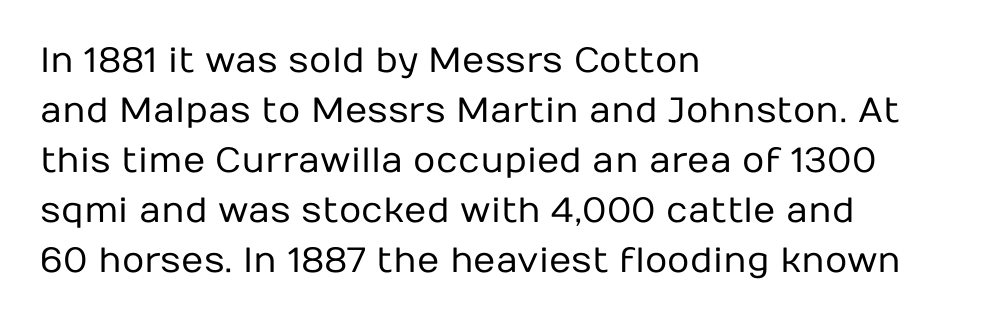
Q: Is the text bold? A: No.
Q: Is the text italic (slanted)? A: No, it is upright.
Q: Is the typeface a serif or a sans-serif typeface? A: Sans-serif.
Q: Is the text underlined? A: No.
Q: How is the paragraph aligned? A: Left-aligned.
Q: Is the spacing between letters normal or unusually wide? A: Normal.
Q: Is the spacing between lines tight, normal or loose? A: Normal.
Q: Width (condensed, normal, or wide)? A: Normal.
Q: Stroke contrast? A: Low.
Q: x-height? A: Medium.
Q: Monospaced? A: No.
